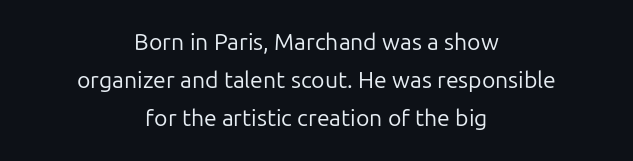
Q: Is the text bold? A: No.
Q: Is the text italic (slanted)? A: No, it is upright.
Q: Is the text underlined? A: No.
Q: How is the paragraph aligned? A: Centered.
Q: Is the spacing between letters normal or unusually wide? A: Normal.
Q: Is the spacing between lines tight, normal or loose? A: Normal.
